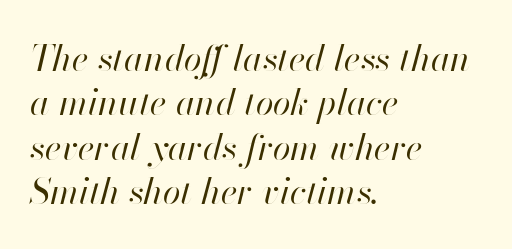
{"italic": "yes", "lean": "right", "slant_degrees": 13, "bold": "no", "weight": "regular", "width": "normal", "stroke_contrast": "high", "x_height": "small", "monospaced": "no", "underline": "no", "align": "left", "line_spacing_ratio": 1.23, "letter_spacing": "normal", "letter_spacing_em": 0.0, "glyph_px": 36}
